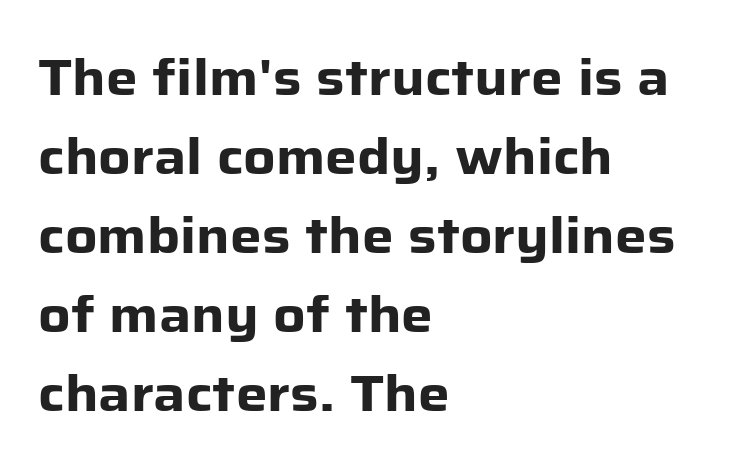
Q: Is the text bold? A: Yes.
Q: Is the text italic (slanted)? A: No, it is upright.
Q: Is the typeface a serif or a sans-serif typeface? A: Sans-serif.
Q: Is the text underlined? A: No.
Q: How is the paragraph aligned? A: Left-aligned.
Q: Is the spacing between letters normal or unusually wide? A: Normal.
Q: Is the spacing between lines tight, normal or loose? A: Normal.
Q: Width (condensed, normal, or wide)? A: Normal.
Q: Stroke contrast? A: Low.
Q: x-height? A: Medium.
Q: Monospaced? A: No.
